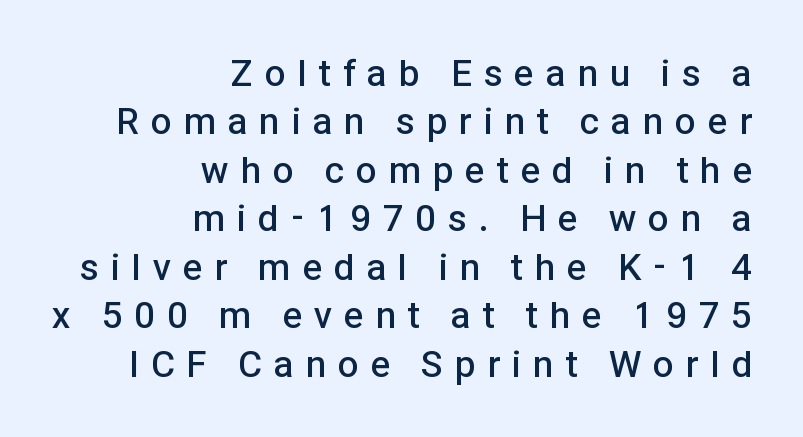
Q: Is the text bold? A: Semi-bold.
Q: Is the text italic (slanted)? A: No, it is upright.
Q: Is the typeface a serif or a sans-serif typeface? A: Sans-serif.
Q: Is the text underlined? A: No.
Q: How is the paragraph aligned? A: Right-aligned.
Q: Is the spacing between letters normal or unusually wide? A: Unusually wide.
Q: Is the spacing between lines tight, normal or loose? A: Normal.
Q: Width (condensed, normal, or wide)? A: Normal.
Q: Stroke contrast? A: Low.
Q: x-height? A: Medium.
Q: Monospaced? A: No.
